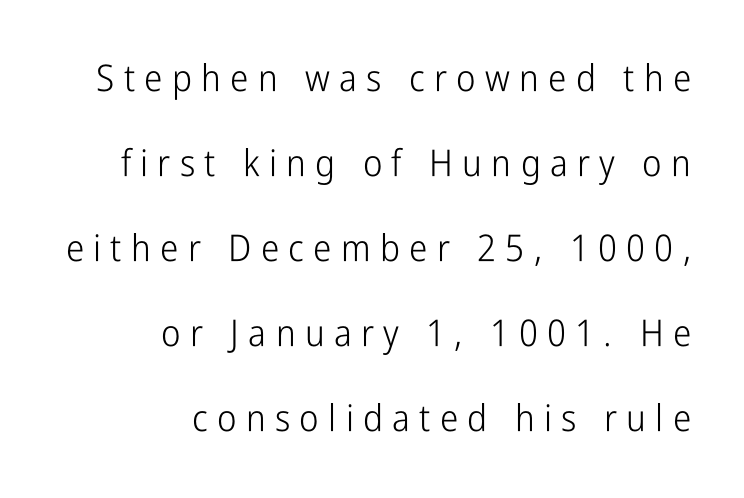
The image shows 37 px light, condensed sans-serif type, upright; set right-aligned, loose line spacing (2.3x), unusually wide letter spacing (+0.25 em), not underlined; low stroke contrast and a medium x-height.
